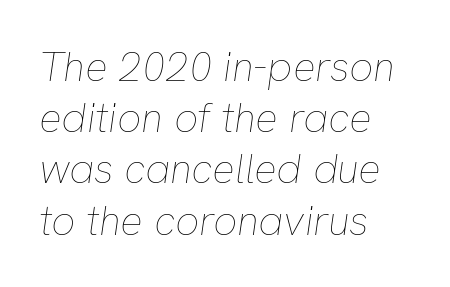
Is this a fixed-width face? No — the glyphs have proportional, varying widths. Observe the lean: these are italic letterforms. Horizontally, the lines are justified to the leading edge only. This reads as an unemphasized weight, regular at the heaviest.
